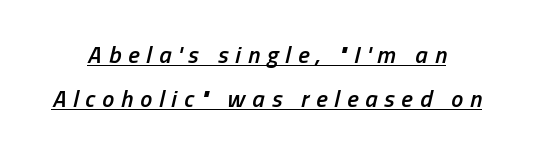
{"italic": "yes", "lean": "right", "slant_degrees": 13, "bold": "semi", "underline": "yes", "line_spacing_ratio": 1.84, "letter_spacing": "wide", "letter_spacing_em": 0.29, "glyph_px": 24}
